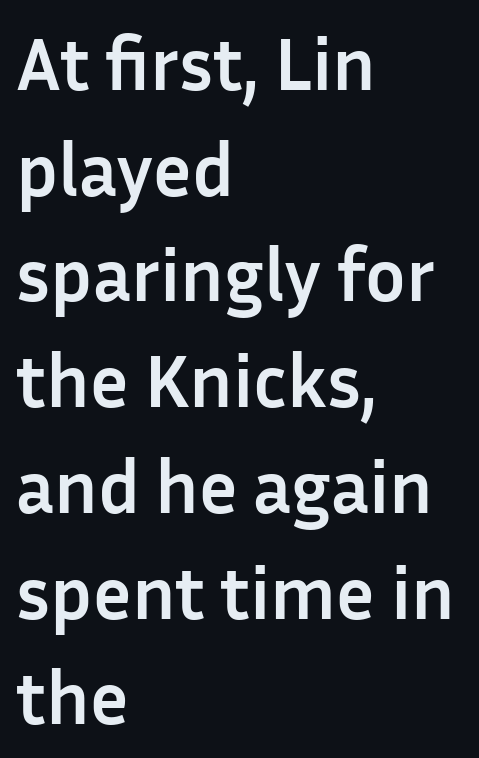
Left-aligned paragraph, ragged on the right. In terms of posture, this sample is upright. Descender tails drop into unmarked territory. The space between consecutive lines is moderate. Is the type bold? Yes — the strokes are clearly thick and heavy. These lines keep a tight, regular rhythm from letter to letter.
